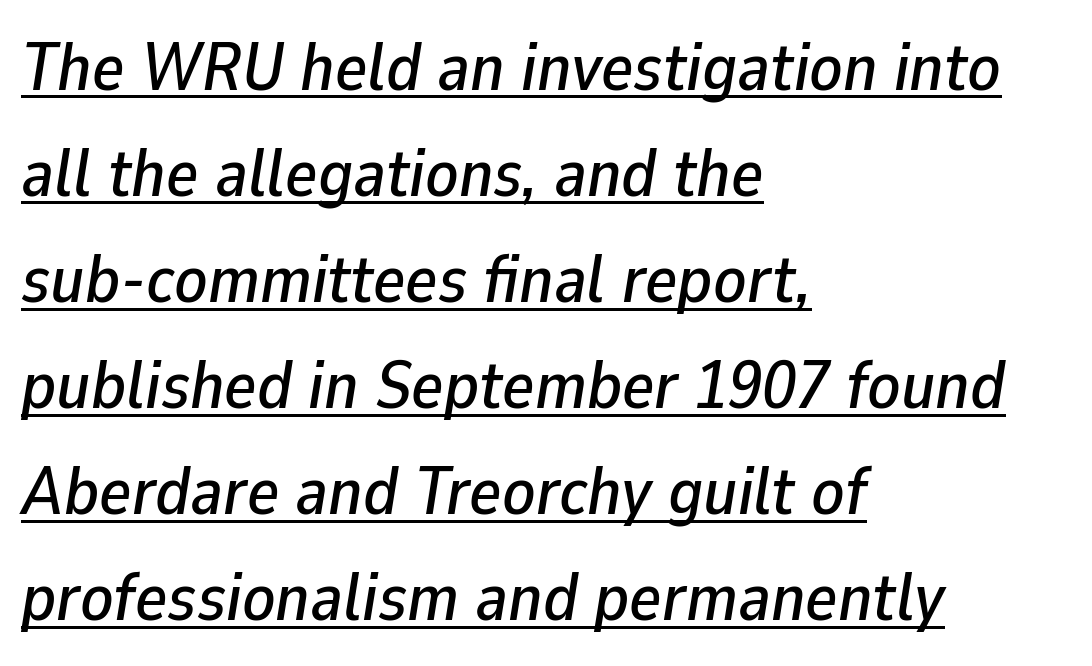
Q: Is the text italic (slanted)? A: Yes, it leans right by about 9 degrees.
Q: Is the text underlined? A: Yes.
Q: How is the paragraph aligned? A: Left-aligned.
Q: Is the spacing between letters normal or unusually wide? A: Normal.
Q: Is the spacing between lines tight, normal or loose? A: Normal.
Q: Width (condensed, normal, or wide)? A: Normal.
Q: Stroke contrast? A: Low.
Q: x-height? A: Medium.
Q: Monospaced? A: No.
